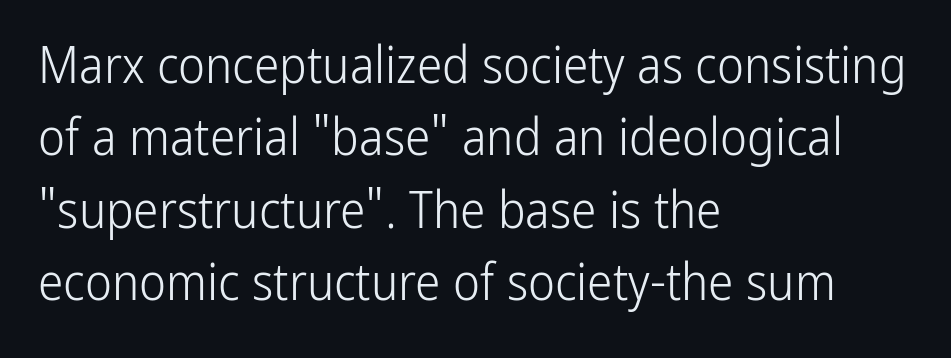
The image shows 51 px light, condensed sans-serif type, upright; set left-aligned, normal line spacing (1.42x), normal letter spacing, not underlined; low stroke contrast and a medium x-height.
